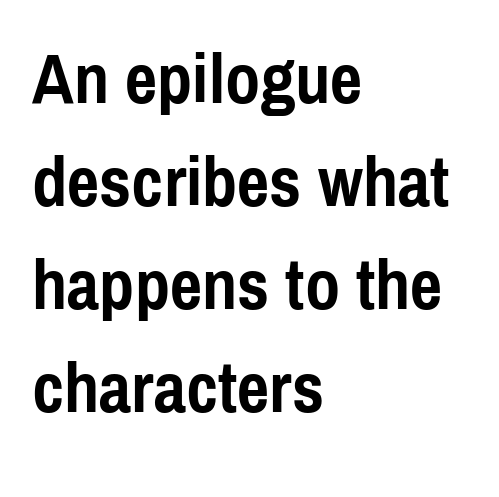
The image shows 71 px semibold, condensed sans-serif type, upright; set left-aligned, normal line spacing (1.45x), normal letter spacing, not underlined; a medium x-height.
